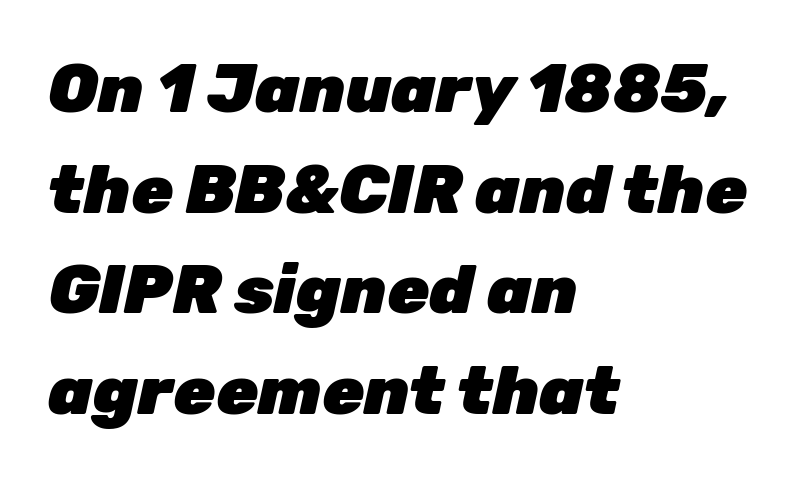
The image shows 68 px heavy type, italic (leaning right); set left-aligned, normal line spacing (1.48x), normal letter spacing, not underlined; low stroke contrast and a medium x-height.
